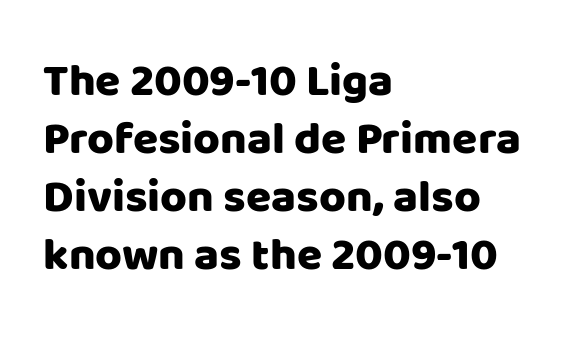
Q: Is the text italic (slanted)? A: No, it is upright.
Q: Is the typeface a serif or a sans-serif typeface? A: Sans-serif.
Q: Is the text underlined? A: No.
Q: How is the paragraph aligned? A: Left-aligned.
Q: Is the spacing between letters normal or unusually wide? A: Normal.
Q: Is the spacing between lines tight, normal or loose? A: Normal.
Q: Width (condensed, normal, or wide)? A: Normal.
Q: Stroke contrast? A: Low.
Q: x-height? A: Large.
Q: Monospaced? A: No.
